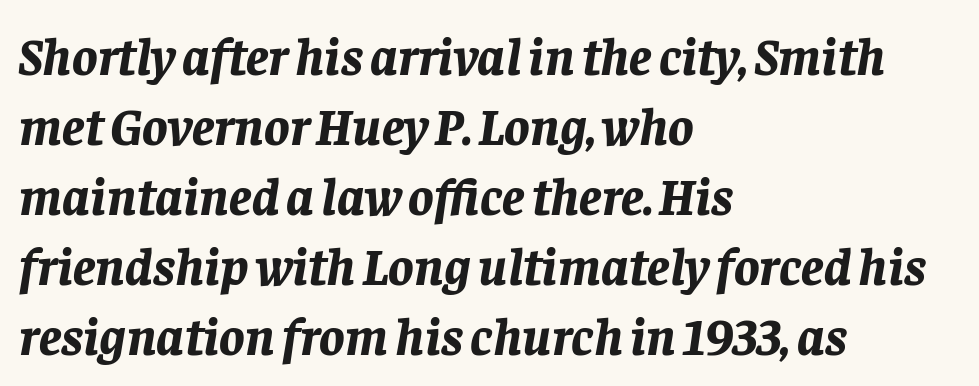
The image shows 53 px bold type, italic (leaning right); set left-aligned, normal line spacing (1.32x), normal letter spacing, not underlined; low stroke contrast and a large x-height.
